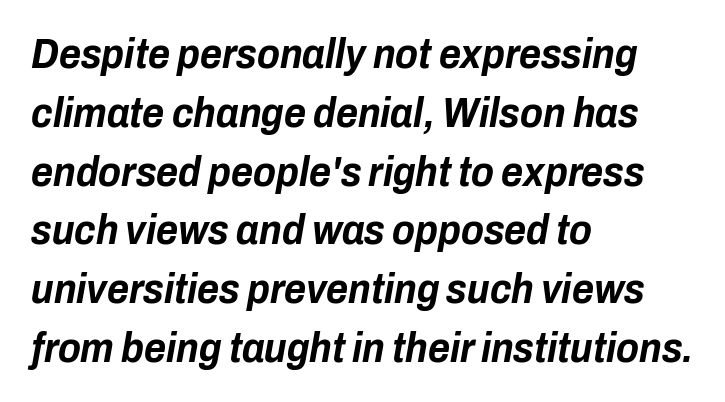
Nothing unusual about the tracking: characters are spaced as the font intends. Check under the words: just untouched page. A classic flush-left, rag-right setting is used for this passage. Heft: maximum for text — a bold. An italicized treatment has been applied to the whole sample. A typesetter would call this proportional, since set widths differ per character.
